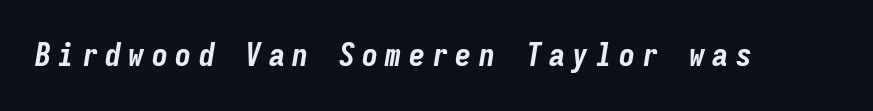
{"italic": "yes", "lean": "right", "slant_degrees": 9, "bold": "yes", "weight": "bold", "width": "condensed", "stroke_contrast": "low", "x_height": "medium", "monospaced": "yes", "underline": "no", "letter_spacing": "wide", "letter_spacing_em": 0.23, "glyph_px": 32}
